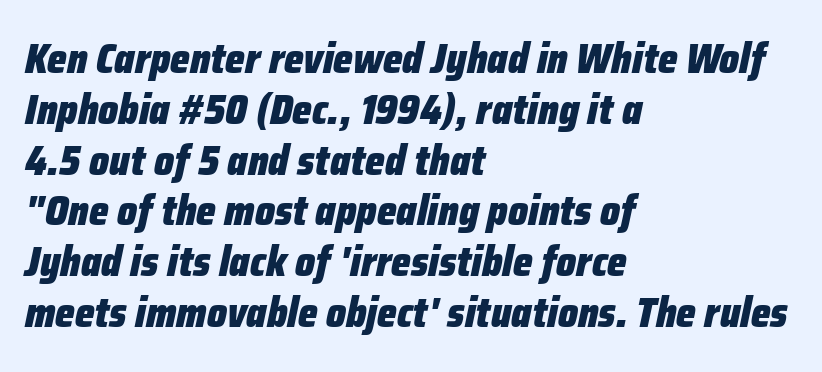
The image shows 42 px heavy, condensed type, italic (leaning right); set left-aligned, line spacing 1.21x, normal letter spacing, not underlined; low stroke contrast and a medium x-height.
